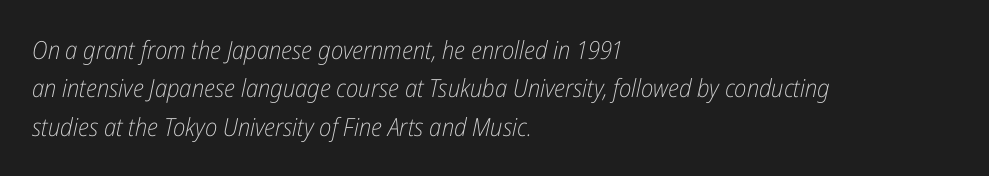
Characters follow at the spacing the type designer built in. The ragged edge is on the right, which tells us the setting is flush left. Beneath every word, the page is bare. Leading matches the norm, producing a regular column. Is the type slanted? Yes — the strokes lean at a clear angle. Weight class: somewhere from thin through regular.
